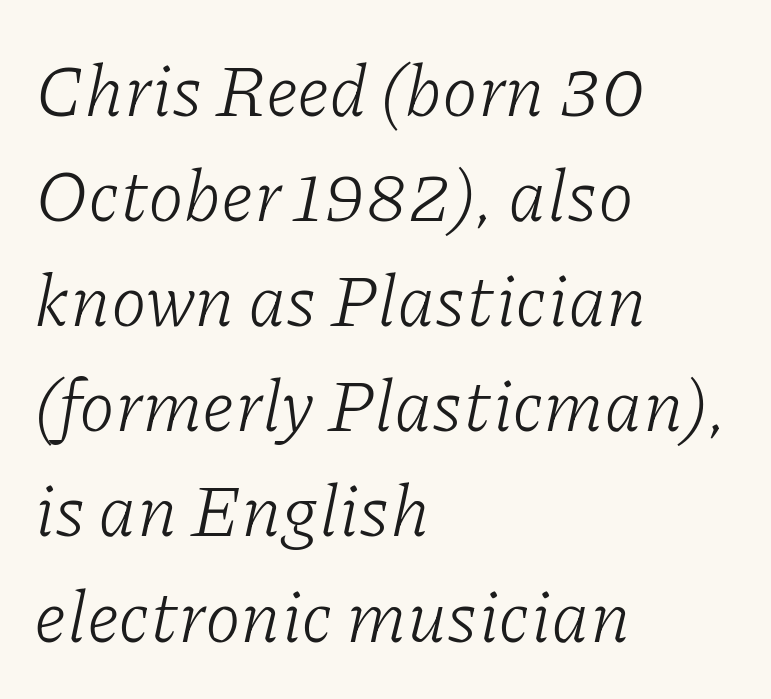
Q: Is the text bold? A: No.
Q: Is the text italic (slanted)? A: Yes, it leans right by about 11 degrees.
Q: Is the typeface a serif or a sans-serif typeface? A: Serif.
Q: Is the text underlined? A: No.
Q: How is the paragraph aligned? A: Left-aligned.
Q: Is the spacing between letters normal or unusually wide? A: Normal.
Q: Is the spacing between lines tight, normal or loose? A: Normal.
Q: Width (condensed, normal, or wide)? A: Normal.
Q: Stroke contrast? A: Low.
Q: x-height? A: Medium.
Q: Monospaced? A: No.
